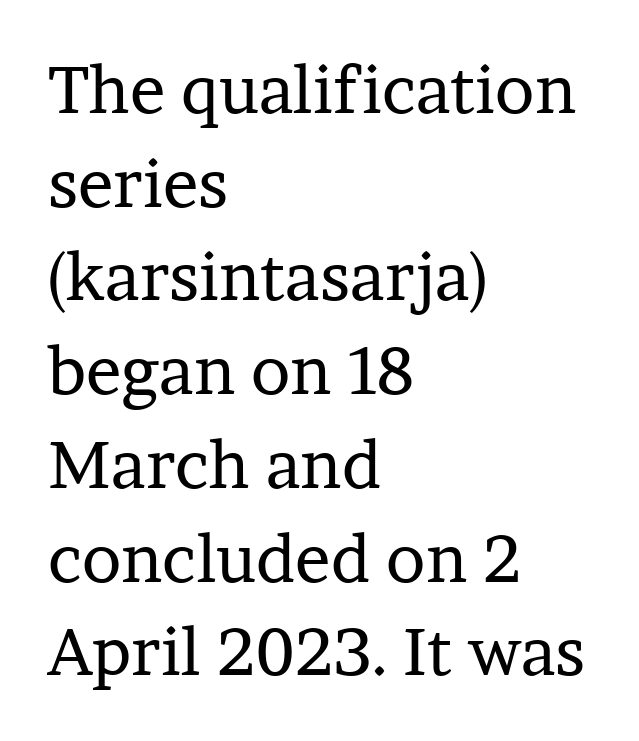
Serifs: yes, visible at the terminals of the letterforms. Is there much room between lines? A standard amount, neither cramped nor airy. Each line starts at the same left margin while the right side varies. Characters remain perfectly vertical along every line.
